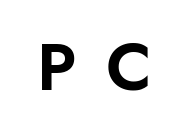
Tracking value appears strongly positive — letters spread wide. Ascenders rise straight up at ninety degrees. These lines are composed in type without serifs. The passage shown is typed in a proportional face where columns would drift. Unmarked baselines from the first word to the last.
